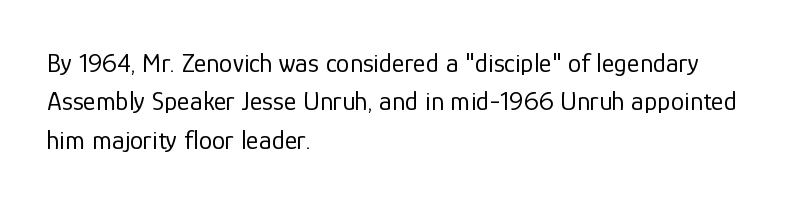
Every row of glyphs begins at an identical x-position on the left. A roman cut, with each character standing at attention. Does the leading feel generous? No, just average. The tracking reads as untouched default to a designer's eye.
